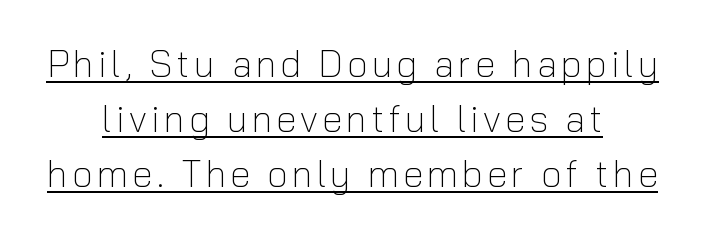
The image shows 37 px light sans-serif type, upright; set centered, normal line spacing (1.49x), underlined; low stroke contrast and a medium x-height.
